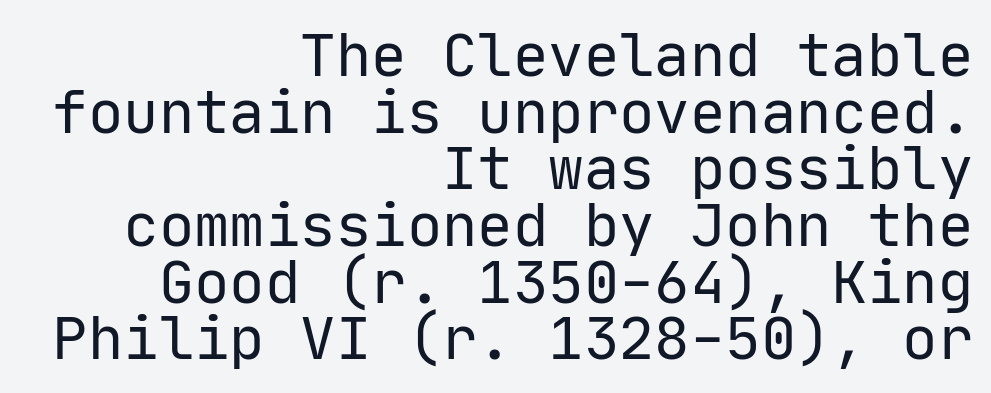
Q: Is the text bold? A: No.
Q: Is the text italic (slanted)? A: No, it is upright.
Q: Is the typeface a serif or a sans-serif typeface? A: Sans-serif.
Q: Is the text underlined? A: No.
Q: How is the paragraph aligned? A: Right-aligned.
Q: Is the spacing between letters normal or unusually wide? A: Normal.
Q: Is the spacing between lines tight, normal or loose? A: Tight.
Q: Width (condensed, normal, or wide)? A: Normal.
Q: Stroke contrast? A: Low.
Q: x-height? A: Medium.
Q: Monospaced? A: Yes.
